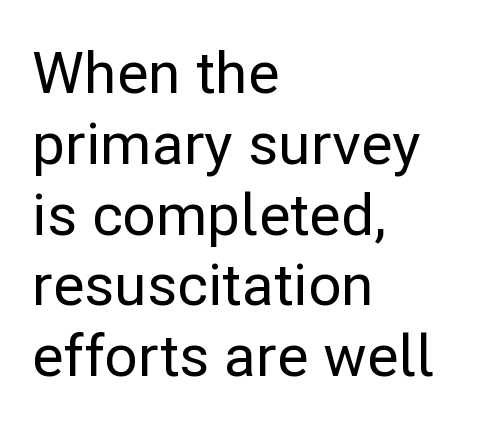
Proportional: the letters do not fall into vertical columns. Check under the words: just untouched page. When letters stand straight like this, we call the style roman or upright. Check where the strokes stop: nothing finishes them off — pure sans. Teacher's note: observe the even left margin — that is flush-left alignment. The letterforms sit shoulder to shoulder at normal distance.
